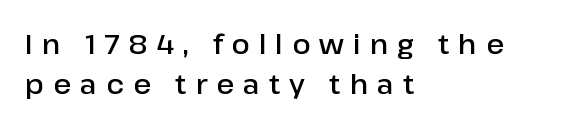
Look at the tracking — it's clearly loosened, letters drifting apart. Typesetter's note: demi weight, one step under bold. Letters rest on an invisible, unmarked baseline. The lines sit at an ordinary, default distance from one another.
